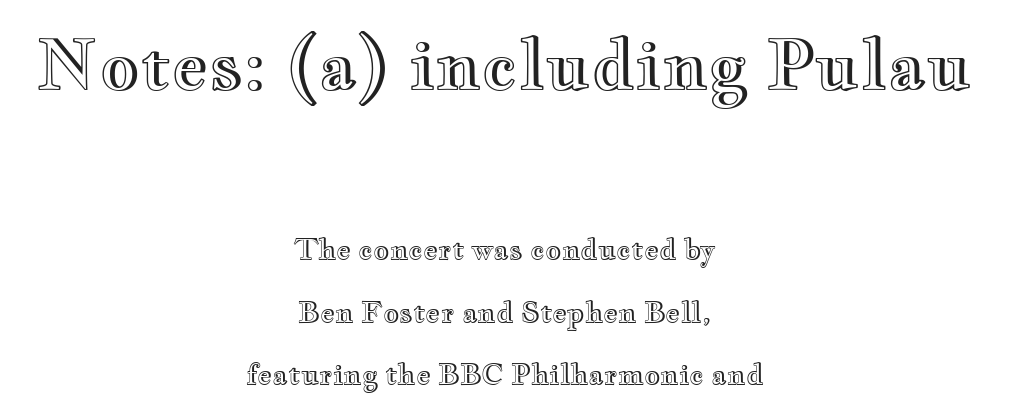
Two sizes are in play, and the larger belongs to the first block. Where is the straight margin? There isn't one; the lines are centered. Does extra space separate the letters? No, they use regular spacing. Ordinary non-slanted type is in use. Character widths vary here, with narrow letters taking less room than wide ones. The foot of each line stays bare and open.
